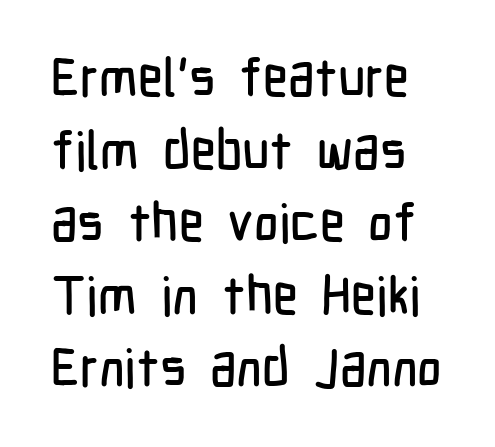
Q: Is the text italic (slanted)? A: No, it is upright.
Q: Is the typeface a serif or a sans-serif typeface? A: Sans-serif.
Q: Is the text underlined? A: No.
Q: Is the spacing between letters normal or unusually wide? A: Normal.
Q: Is the spacing between lines tight, normal or loose? A: Normal.
Q: Width (condensed, normal, or wide)? A: Condensed.
Q: Stroke contrast? A: Low.
Q: x-height? A: Medium.
Q: Monospaced? A: No.
